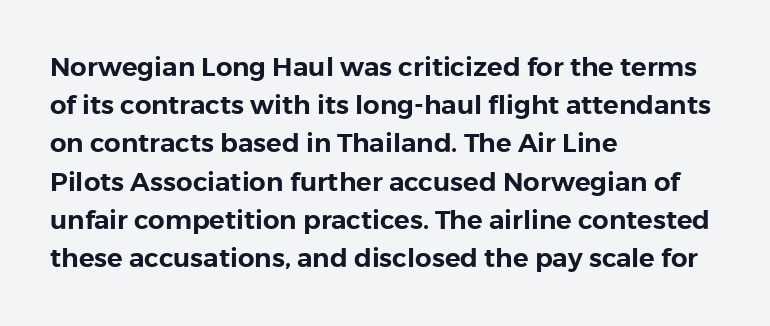
Glance below the letters and you will spot only blank space. Interline gaps are of average width in this sample. The type sits square on the baseline with zero lean. The text block is weighted toward the left margin, trailing off unevenly rightward. These lines keep a tight, regular rhythm from letter to letter.
